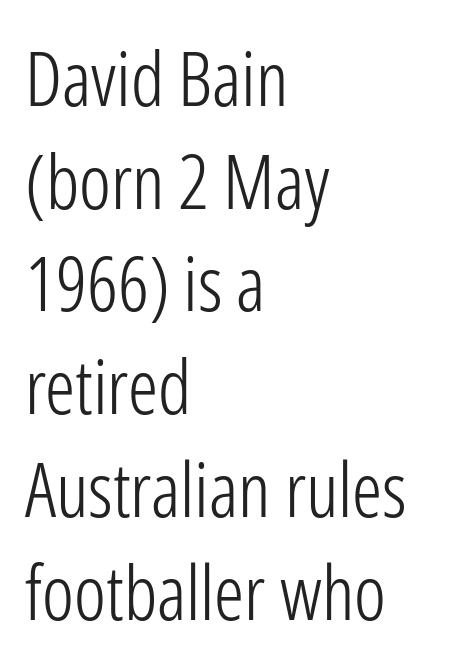
Note the varied advance widths — an 'i' is clearly narrower than an 'm'. The letters stand upright; this is a roman face. Heft: none added — not bold. The lines in this sample share a left origin and differ only in where they stop. The space beneath each line is pristine and unruled. Words appear dense and cohesive because spacing is normal.
